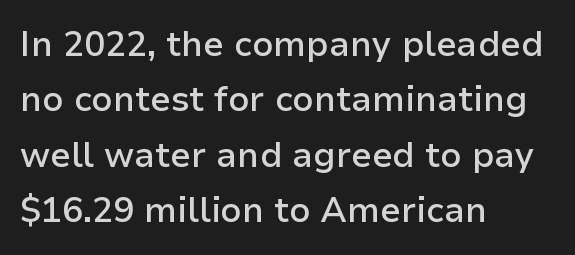
{"serif": "no", "italic": "no", "bold": "semi", "weight": "semibold", "width": "normal", "stroke_contrast": "low", "x_height": "medium", "monospaced": "no", "underline": "no", "align": "left", "line_spacing": "normal", "line_spacing_ratio": 1.58, "letter_spacing": "normal", "letter_spacing_em": 0.0, "glyph_px": 35}
